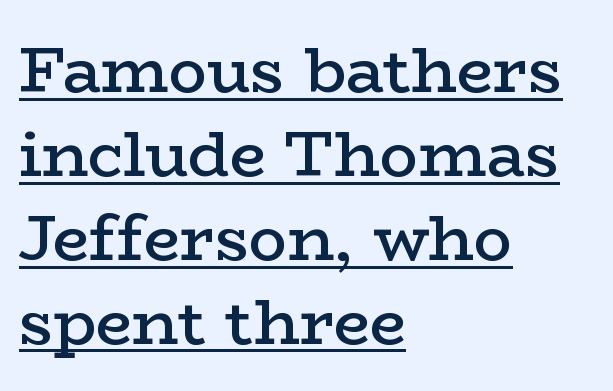
The image shows 64 px semibold, wide serif type, upright; set left-aligned, normal line spacing (1.31x), normal letter spacing, underlined; low stroke contrast and a medium x-height.
